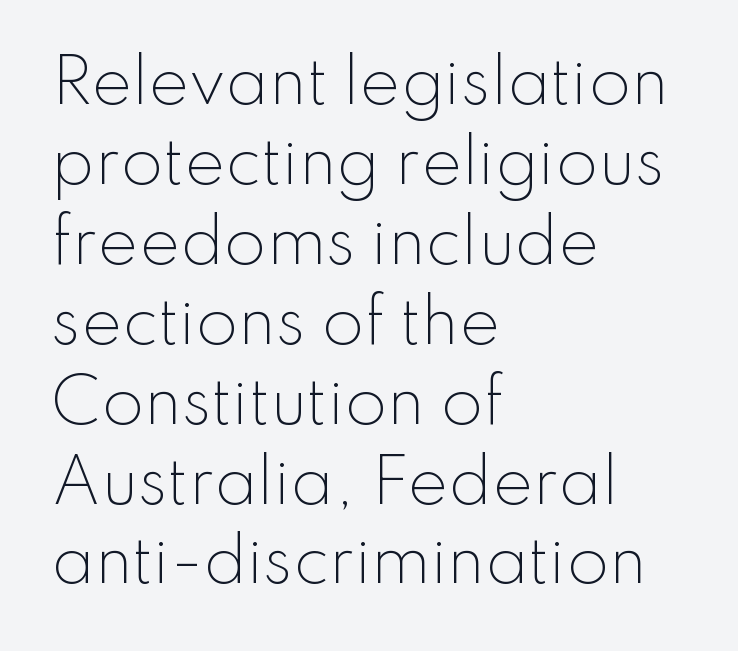
Q: Is the text bold? A: No.
Q: Is the text italic (slanted)? A: No, it is upright.
Q: Is the typeface a serif or a sans-serif typeface? A: Sans-serif.
Q: Is the text underlined? A: No.
Q: How is the paragraph aligned? A: Left-aligned.
Q: Is the spacing between letters normal or unusually wide? A: Normal.
Q: Is the spacing between lines tight, normal or loose? A: Normal.
Q: Width (condensed, normal, or wide)? A: Normal.
Q: Stroke contrast? A: Low.
Q: x-height? A: Small.
Q: Monospaced? A: No.
